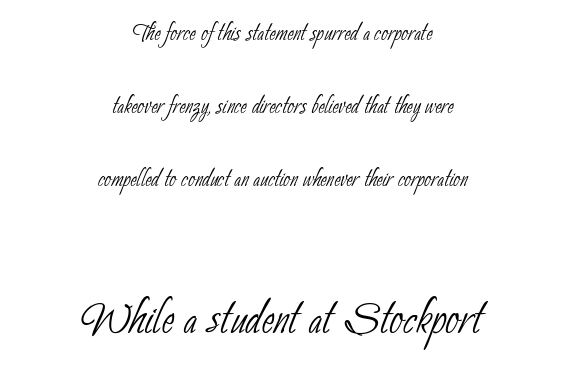
{"serif": "no", "bold": "no", "weight": "thin", "width": "condensed", "stroke_contrast": "low", "x_height": "small", "monospaced": "no", "underline": "no", "align": "center", "line_spacing": "loose", "line_spacing_ratio": 2.44, "letter_spacing": "normal", "letter_spacing_em": 0.0, "larger_block": "second", "size_ratio": 2.0, "glyph_px": 60}
